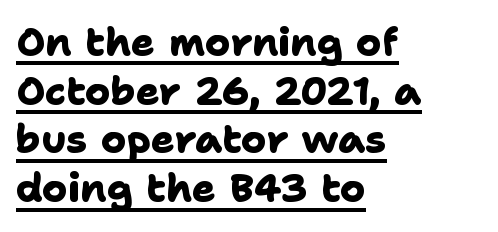
The image shows 39 px heavy sans-serif type; set left-aligned, normal line spacing (1.25x), normal letter spacing, underlined; low stroke contrast and a medium x-height.
